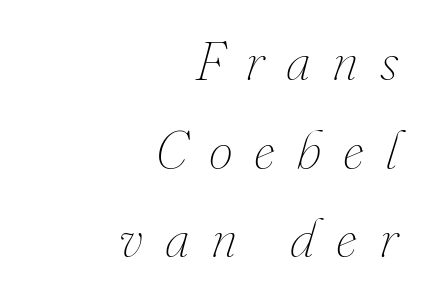
Q: Is the text bold? A: No.
Q: Is the text italic (slanted)? A: Yes, it leans right by about 16 degrees.
Q: Is the text underlined? A: No.
Q: How is the paragraph aligned? A: Right-aligned.
Q: Is the spacing between letters normal or unusually wide? A: Unusually wide.
Q: Is the spacing between lines tight, normal or loose? A: Normal.
Q: Width (condensed, normal, or wide)? A: Normal.
Q: Stroke contrast? A: Medium.
Q: x-height? A: Small.
Q: Monospaced? A: No.
